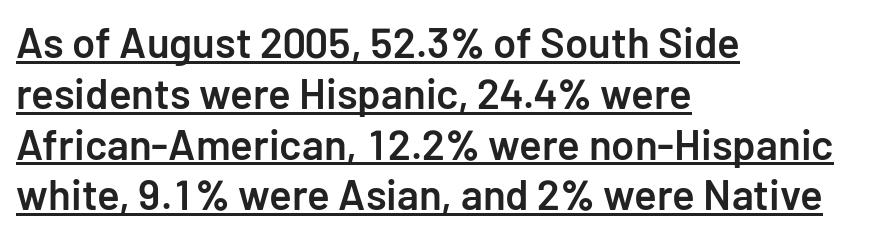
The image shows 42 px semibold sans-serif type, upright; set left-aligned, line spacing 1.21x, normal letter spacing, underlined; low stroke contrast and a medium x-height.
